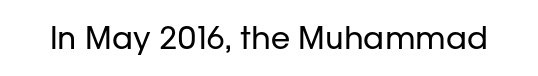
The image shows 31 px regular-weight sans-serif type, upright; set normal letter spacing, not underlined; low stroke contrast and a medium x-height.
